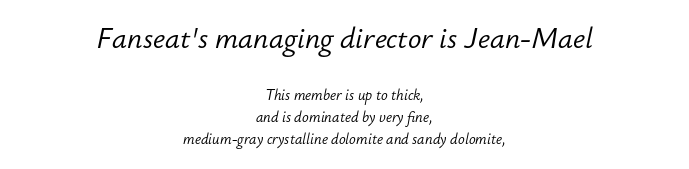
The image shows 28 px light type, italic (leaning right); set centered, normal line spacing (1.56x), normal letter spacing, not underlined; the first (top) block is 2.0x larger; low stroke contrast and a small x-height.
